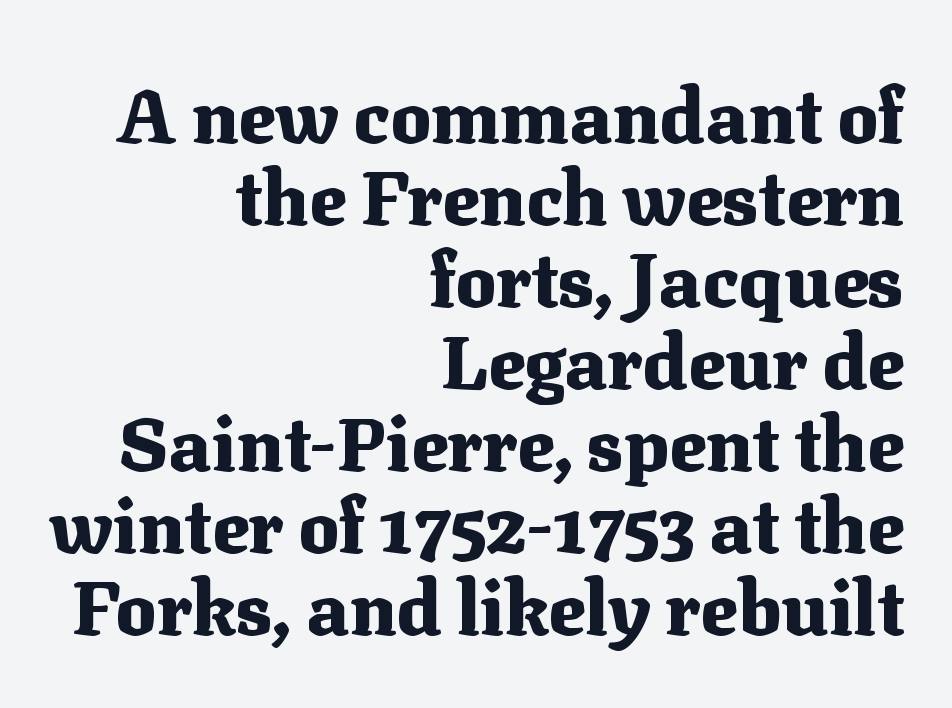
The image shows 76 px heavy serif type, upright; set right-aligned, tight line spacing (1.08x), normal letter spacing, not underlined; medium stroke contrast and a medium x-height.
